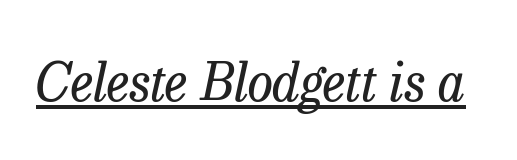
The typeface chosen for these lines features serifs. The tracking reads as untouched default to a designer's eye. Is this a heavy cut? Hardly; it is regular or lighter. Think of a printed novel: that variable character pitch is what you see here. Students, observe the line beneath the letters — that is underlining. The axis of the letterforms is tilted away from vertical.
